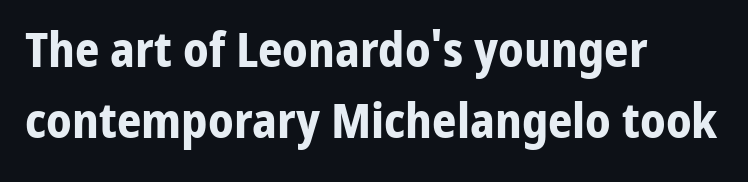
Serif or sans? Sans — the stroke terminals are bare. Plain, unruled lines of type. Stroke thickness is high; the sample reads as a true bold. In terms of posture, this sample is upright. The rendering uses a moderate line-height, typical for paragraphs.
